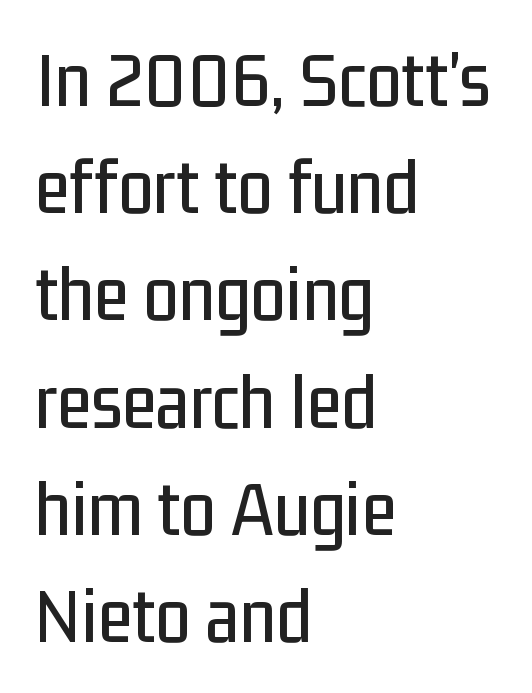
The image shows 80 px condensed sans-serif type, upright; set left-aligned, normal line spacing (1.34x), normal letter spacing, not underlined; low stroke contrast and a medium x-height.
